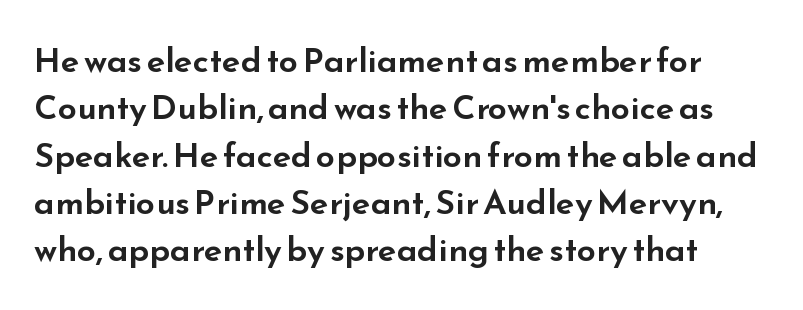
Q: Is the text italic (slanted)? A: No, it is upright.
Q: Is the typeface a serif or a sans-serif typeface? A: Sans-serif.
Q: Is the text underlined? A: No.
Q: Is the spacing between letters normal or unusually wide? A: Normal.
Q: Is the spacing between lines tight, normal or loose? A: Normal.
Q: Width (condensed, normal, or wide)? A: Wide.
Q: Stroke contrast? A: Low.
Q: x-height? A: Small.
Q: Monospaced? A: No.
